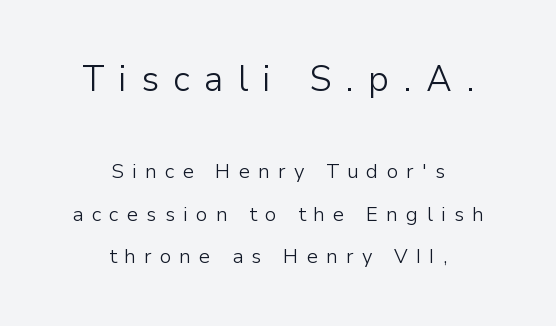
Weight class: somewhere from thin through regular. The lines are quadded center. A clean baseline with only descenders dipping below it. This sample uses expanded letter spacing, leaving extra air between glyphs. Of the two passages, the one on top uses the larger point size. Italic: no, the glyphs are upright roman.
